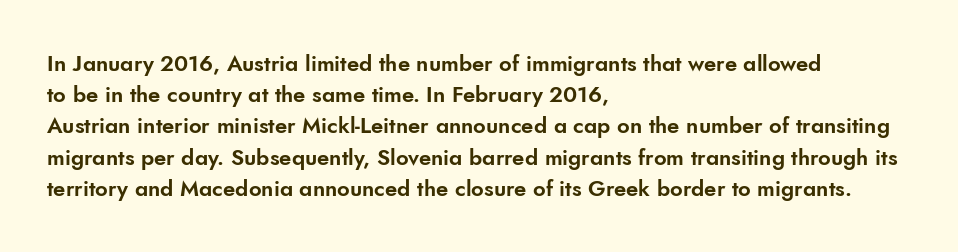
{"italic": "no", "underline": "no", "align": "left", "line_spacing": "normal", "line_spacing_ratio": 1.42, "letter_spacing": "normal", "letter_spacing_em": 0.0, "glyph_px": 22}
